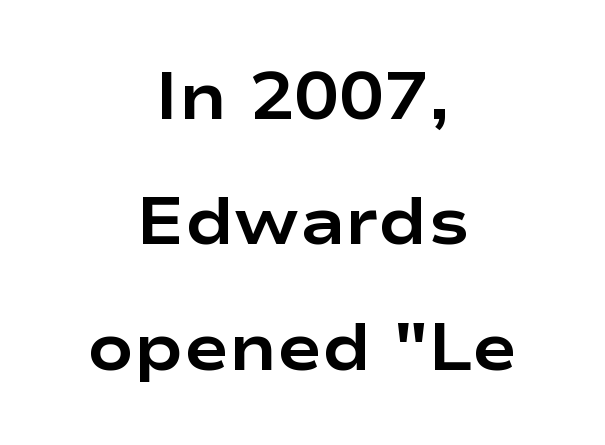
{"serif": "no", "italic": "no", "bold": "yes", "weight": "bold", "width": "wide", "stroke_contrast": "low", "x_height": "medium", "monospaced": "no", "underline": "no", "align": "center", "line_spacing_ratio": 1.87, "letter_spacing": "normal", "letter_spacing_em": 0.0, "glyph_px": 67}
